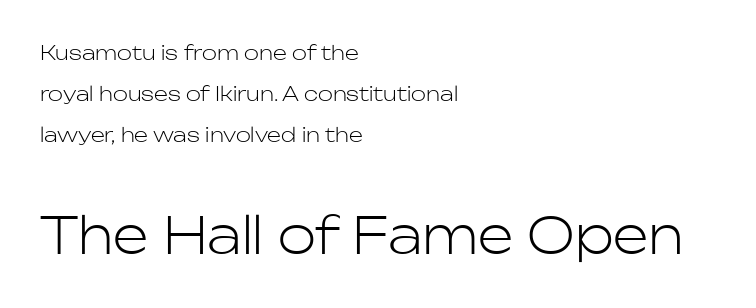
What kind of face is this? One without serifs — a sans. Rows of type keep a wide berth in the vertical direction. Tracking value appears to be zero — textbook default spacing. A student would call this left alignment; a typographer would say flush left, rag right.
